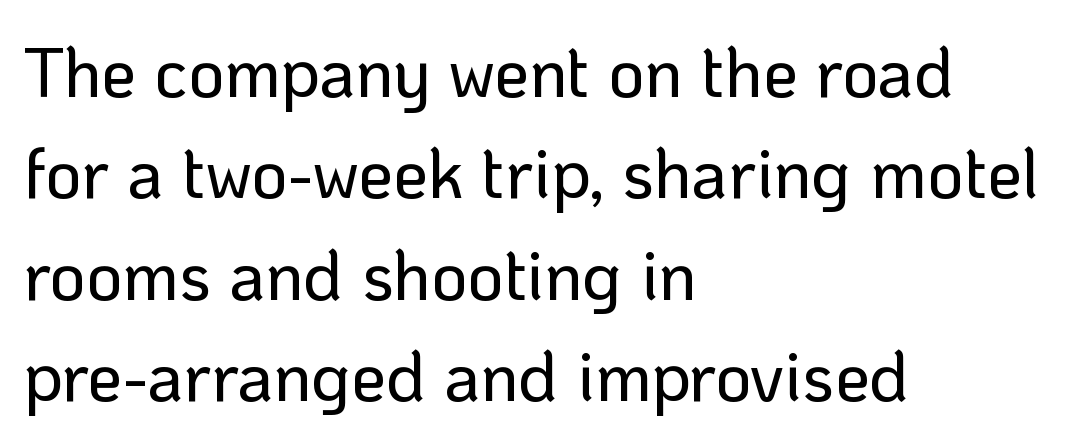
Q: Is the text italic (slanted)? A: No, it is upright.
Q: Is the typeface a serif or a sans-serif typeface? A: Sans-serif.
Q: Is the text underlined? A: No.
Q: How is the paragraph aligned? A: Left-aligned.
Q: Is the spacing between letters normal or unusually wide? A: Normal.
Q: Is the spacing between lines tight, normal or loose? A: Normal.
Q: Width (condensed, normal, or wide)? A: Normal.
Q: Stroke contrast? A: Low.
Q: x-height? A: Medium.
Q: Monospaced? A: No.
